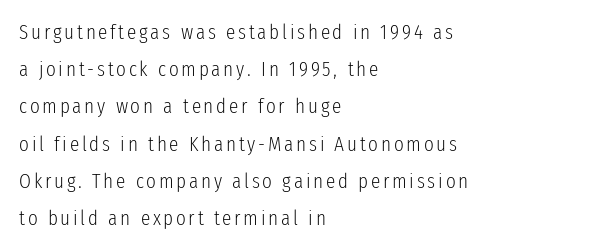
Q: Is the text bold? A: No.
Q: Is the text italic (slanted)? A: No, it is upright.
Q: Is the text underlined? A: No.
Q: How is the paragraph aligned? A: Left-aligned.
